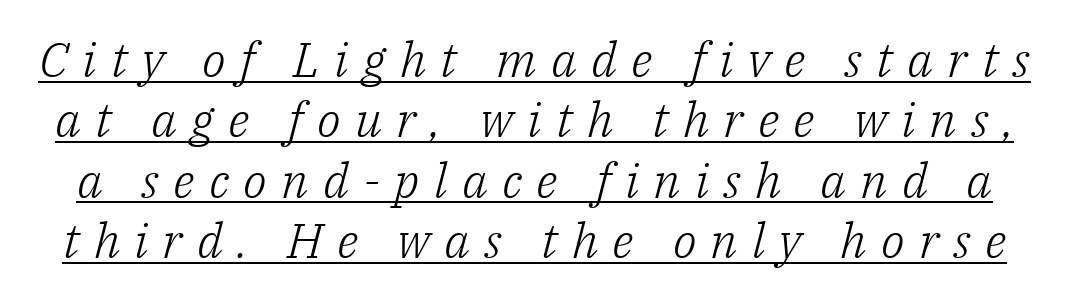
Q: Is the text bold? A: No.
Q: Is the text italic (slanted)? A: Yes, it leans right by about 14 degrees.
Q: Is the typeface a serif or a sans-serif typeface? A: Serif.
Q: Is the text underlined? A: Yes.
Q: Is the spacing between letters normal or unusually wide? A: Unusually wide.
Q: Width (condensed, normal, or wide)? A: Normal.
Q: Stroke contrast? A: Low.
Q: x-height? A: Medium.
Q: Monospaced? A: No.
